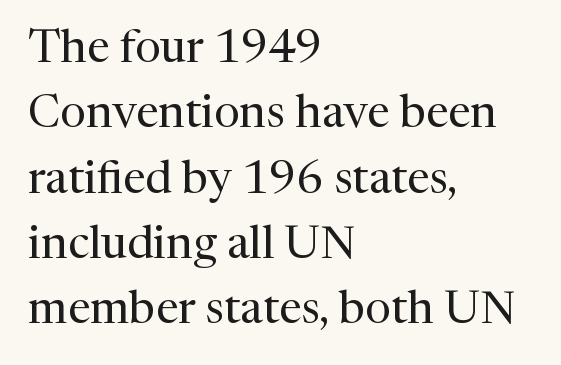
{"serif": "yes", "italic": "no", "bold": "no", "weight": "regular", "width": "normal", "stroke_contrast": "medium", "x_height": "medium", "monospaced": "no", "underline": "no", "align": "left", "line_spacing": "normal", "line_spacing_ratio": 1.42, "letter_spacing": "normal", "letter_spacing_em": 0.0, "glyph_px": 46}
